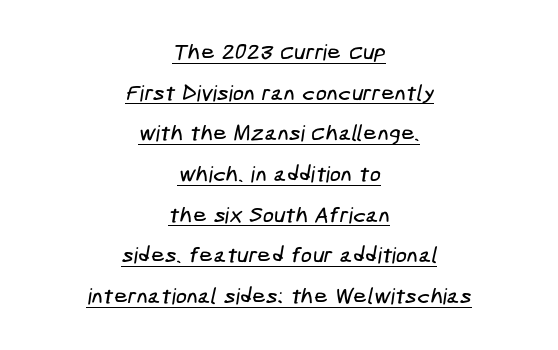
Q: Is the text underlined? A: Yes.
Q: How is the paragraph aligned? A: Centered.
Q: Is the spacing between letters normal or unusually wide? A: Normal.
